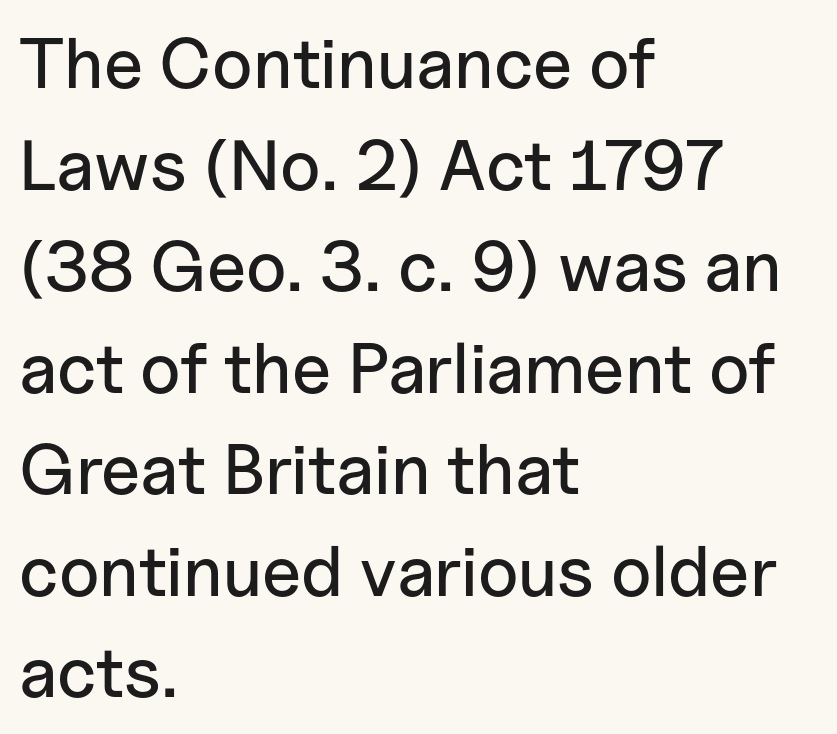
Q: Is the text italic (slanted)? A: No, it is upright.
Q: Is the typeface a serif or a sans-serif typeface? A: Sans-serif.
Q: Is the text underlined? A: No.
Q: How is the paragraph aligned? A: Left-aligned.
Q: Is the spacing between letters normal or unusually wide? A: Normal.
Q: Is the spacing between lines tight, normal or loose? A: Normal.
Q: Width (condensed, normal, or wide)? A: Normal.
Q: Stroke contrast? A: Low.
Q: x-height? A: Medium.
Q: Monospaced? A: No.
